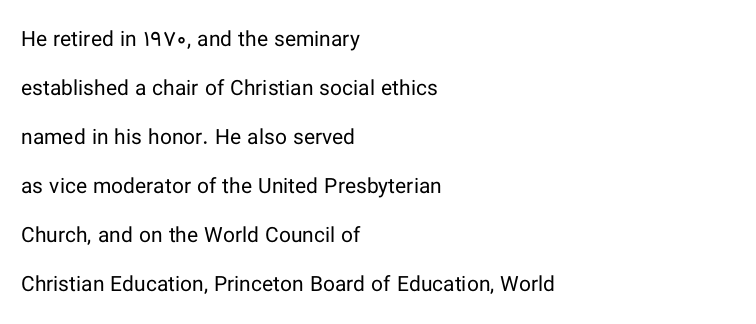
{"italic": "no", "bold": "no", "underline": "no", "align": "left", "line_spacing": "loose", "line_spacing_ratio": 2.33, "letter_spacing": "normal", "letter_spacing_em": 0.0, "glyph_px": 21}
